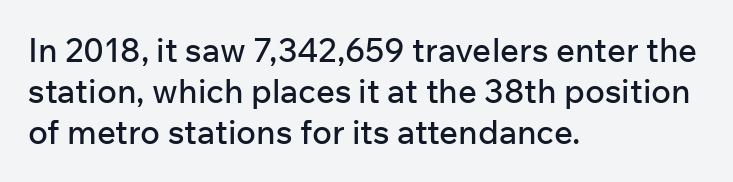
Q: Is the text italic (slanted)? A: No, it is upright.
Q: Is the typeface a serif or a sans-serif typeface? A: Sans-serif.
Q: Is the text underlined? A: No.
Q: How is the paragraph aligned? A: Left-aligned.
Q: Is the spacing between letters normal or unusually wide? A: Normal.
Q: Is the spacing between lines tight, normal or loose? A: Normal.
Q: Width (condensed, normal, or wide)? A: Normal.
Q: Stroke contrast? A: Low.
Q: x-height? A: Medium.
Q: Monospaced? A: No.
